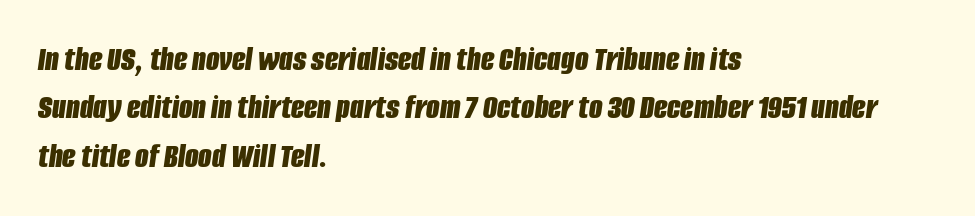
The image shows 35 px bold, condensed type, italic (leaning right); set left-aligned, normal line spacing (1.38x), normal letter spacing, not underlined; low stroke contrast and a large x-height.
